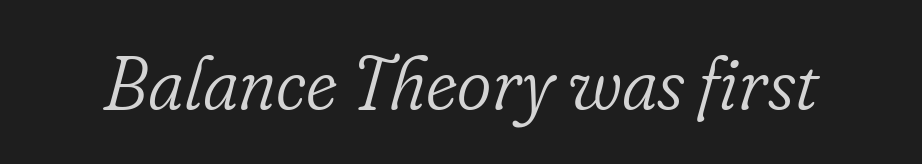
The space directly below the letters is spotless. Serif or sans? Serif — the stroke terminals have little feet. No extra ink here — the face is not bold. The tracking reads as untouched default to a designer's eye. Notice how the stems are inclined rather than vertical — that's the hallmark of italics. Each letter keeps its own natural width here, so spacing adapts to shape.
